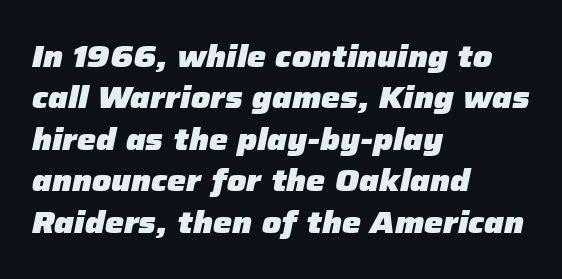
Q: Is the text bold? A: Yes.
Q: Is the text italic (slanted)? A: Yes, it leans right by about 12 degrees.
Q: Is the text underlined? A: No.
Q: How is the paragraph aligned? A: Left-aligned.
Q: Is the spacing between letters normal or unusually wide? A: Normal.
Q: Is the spacing between lines tight, normal or loose? A: Normal.
Q: Width (condensed, normal, or wide)? A: Normal.
Q: Stroke contrast? A: Low.
Q: x-height? A: Medium.
Q: Monospaced? A: No.
